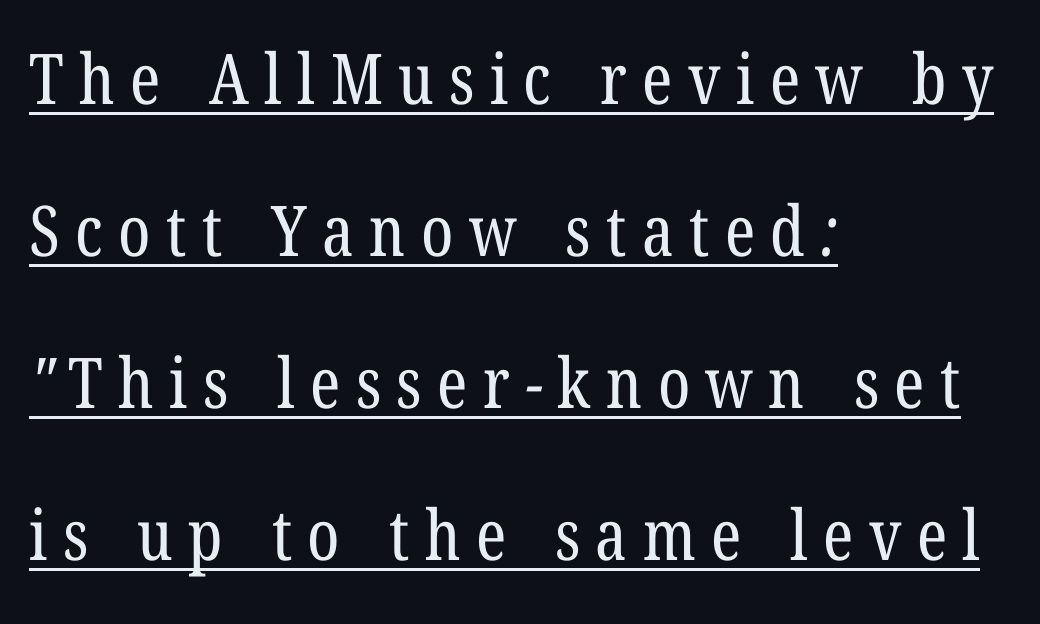
Every row of glyphs begins at an identical x-position on the left. This sample carries an underscore along the baseline area. This sample trades compactness for vertical openness between lines. Heaviness? Minimal to ordinary, like unemphasized prose. This sample uses a serif face. Here the glyphs are tracked loosely, breaking word shapes into spaced letters.
